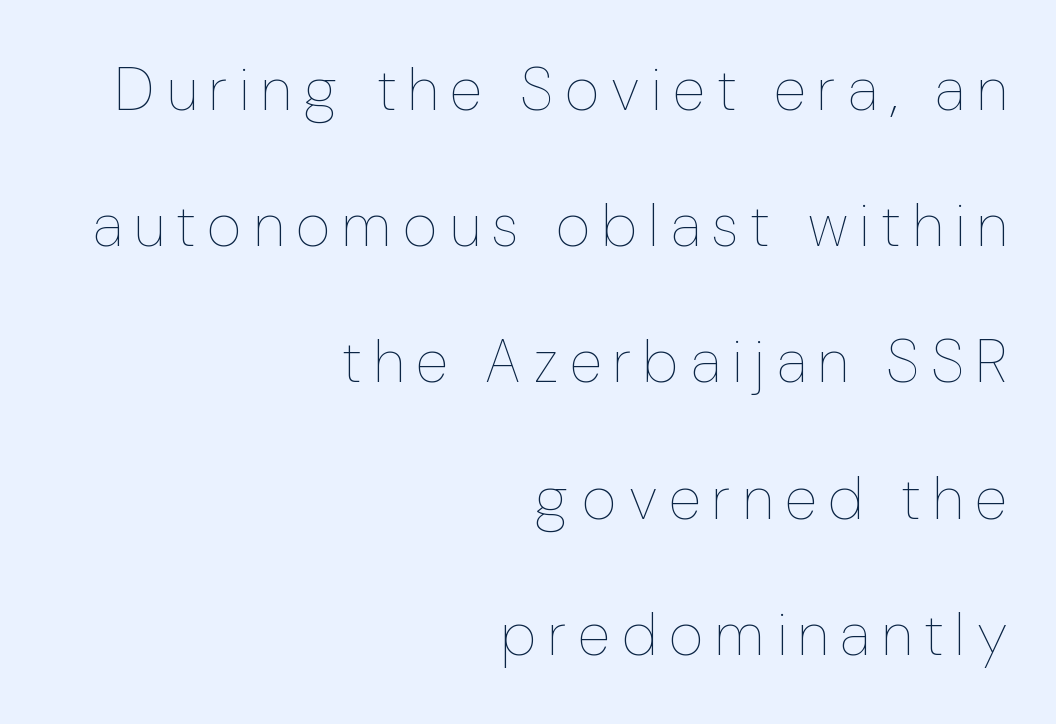
Unlike italic type, these characters show no tilt at all. The paragraph has a hard right edge and a soft left edge. These lines are rendered in a variable-pitch font. These glyphs show unthickened strokes, regular width or finer. The passage shown has open, widely tracked lettering throughout.
